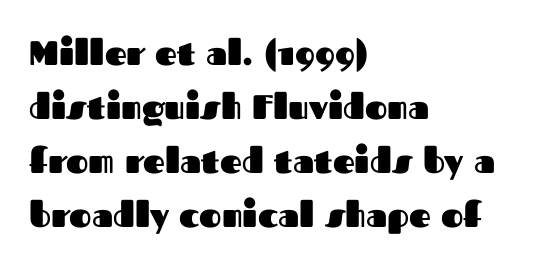
The image shows 34 px heavy sans-serif type, upright; set left-aligned, normal line spacing (1.59x), normal letter spacing, not underlined; medium stroke contrast and a medium x-height.
